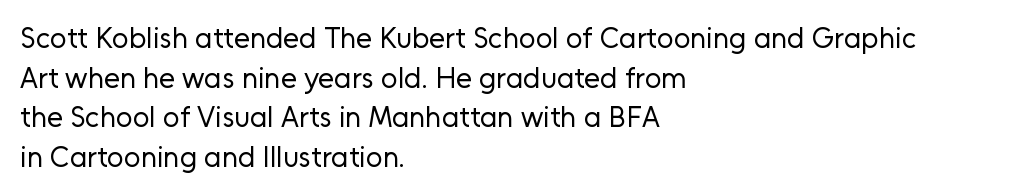
Look at the bottom of the vertical strokes: they stop flat, with no serifs. The letterforms sit shoulder to shoulder at normal distance. A classic flush-left, rag-right setting is used for this passage. Any mark beneath the type? The region is blank. Evenly set lines give the paragraph a standard silhouette.
